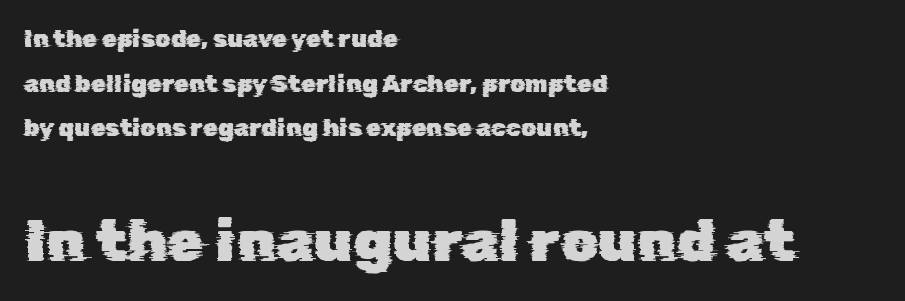
The image shows 59 px sans-serif type; set left-aligned, line spacing 1.86x, normal letter spacing, not underlined; the second (bottom) block is 2.46x larger; low stroke contrast and a medium x-height.
